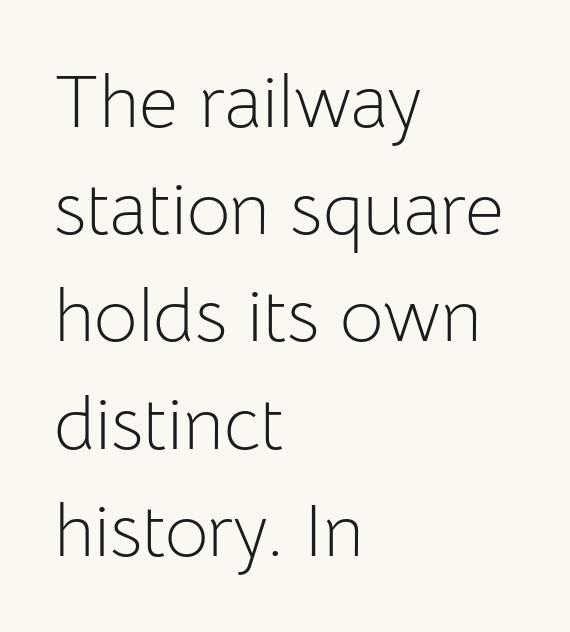
{"serif": "no", "italic": "no", "bold": "no", "weight": "light", "width": "normal", "stroke_contrast": "low", "x_height": "medium", "monospaced": "no", "underline": "no", "align": "left", "line_spacing": "normal", "line_spacing_ratio": 1.43, "letter_spacing": "normal", "letter_spacing_em": 0.0, "glyph_px": 75}
